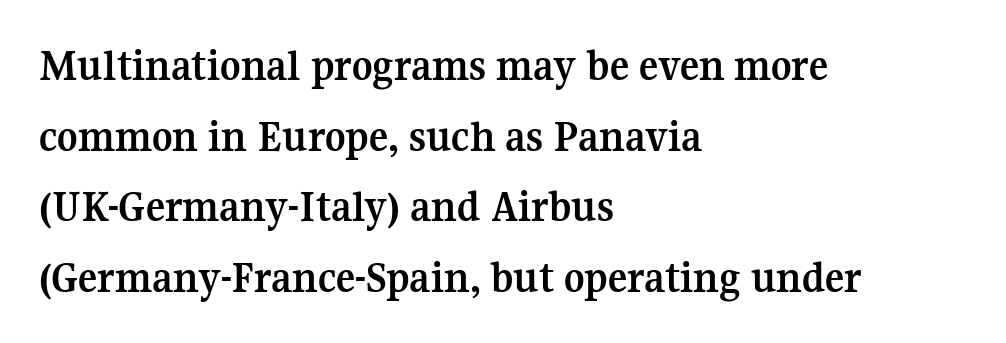
Q: Is the text bold? A: Yes.
Q: Is the text italic (slanted)? A: No, it is upright.
Q: Is the typeface a serif or a sans-serif typeface? A: Serif.
Q: Is the text underlined? A: No.
Q: How is the paragraph aligned? A: Left-aligned.
Q: Is the spacing between letters normal or unusually wide? A: Normal.
Q: Is the spacing between lines tight, normal or loose? A: Normal.
Q: Width (condensed, normal, or wide)? A: Normal.
Q: Stroke contrast? A: Medium.
Q: x-height? A: Medium.
Q: Monospaced? A: No.
